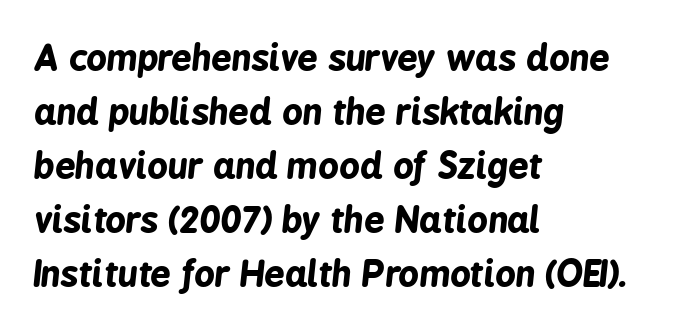
The whole block is typeset with a tilt. Spacing verdict: proportional, widths tailored to each character. Decoration check: the copy has no underline. Horizontal bands of white between lines are of average thickness.
